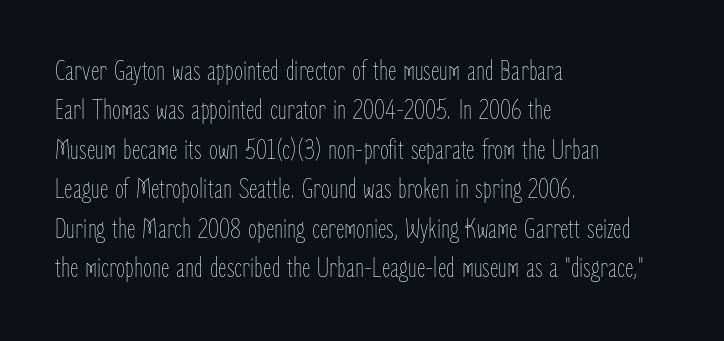
The image shows 29 px thin, condensed type, upright; set left-aligned, normal line spacing (1.36x), normal letter spacing, not underlined; low stroke contrast and a medium x-height.
